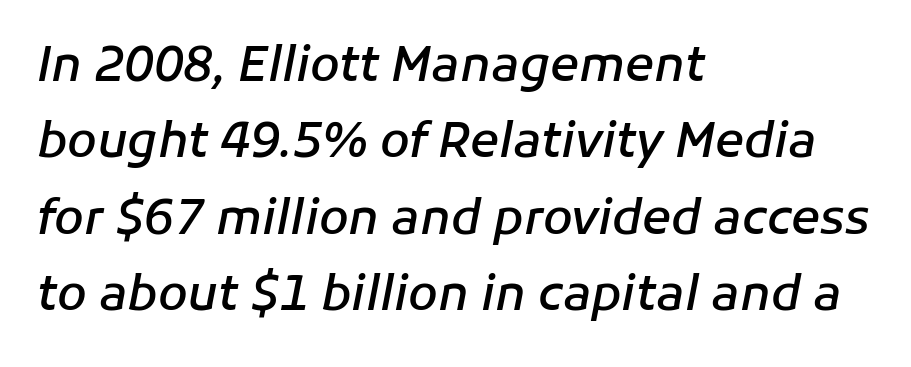
The image shows 48 px semibold type, italic (leaning right); set left-aligned, normal line spacing (1.59x), normal letter spacing, not underlined; low stroke contrast and a medium x-height.
